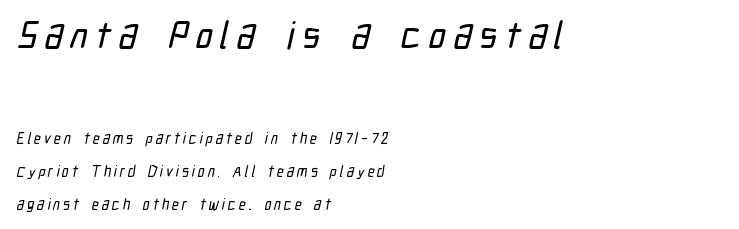
The typeface chosen for these lines omits serifs. How would I describe the line gaps? Wide and relaxed. Plain, unruled lines of type. This sample has the flowing, uneven cadence of proportional lettering. Typesetter's note — upper block bumped up in size, lower block left smaller.
